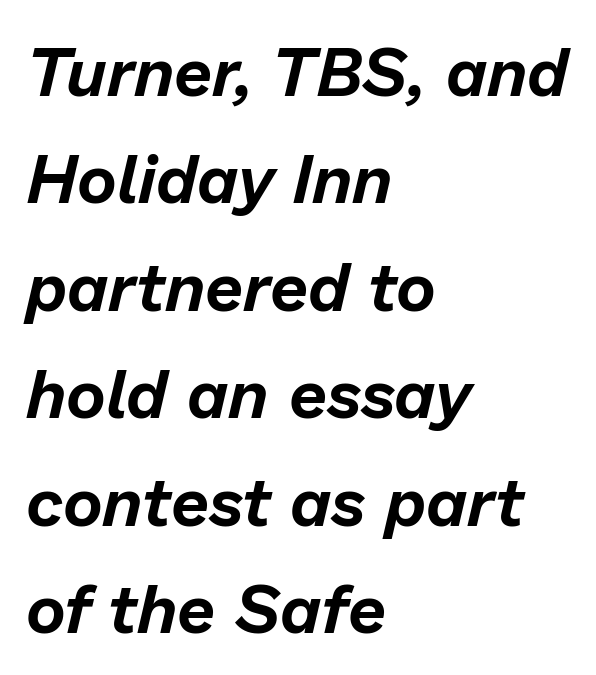
{"italic": "yes", "lean": "right", "slant_degrees": 13, "width": "normal", "stroke_contrast": "low", "x_height": "medium", "monospaced": "no", "underline": "no", "align": "left", "line_spacing": "normal", "line_spacing_ratio": 1.58, "letter_spacing": "normal", "letter_spacing_em": 0.0, "glyph_px": 68}
